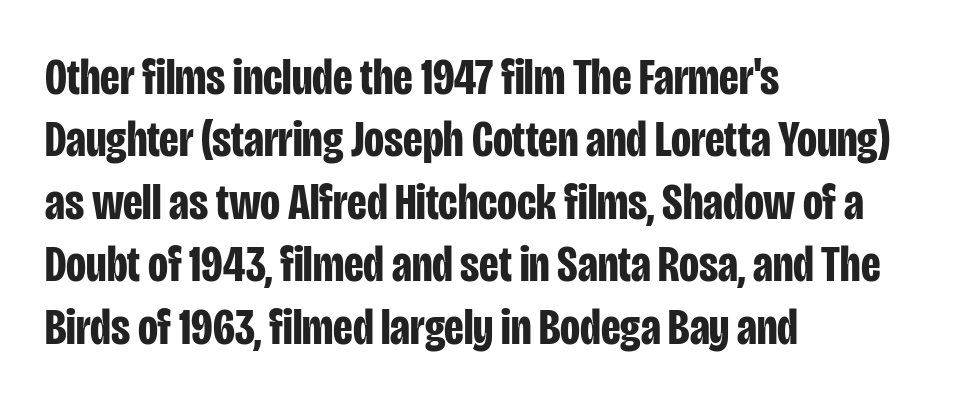
The string is rendered with underlining switched off. Strokes here are thick enough to call this a true bold. A typesetter would call this proportional, since set widths differ per character. The type sits square on the baseline with zero lean. Every row of glyphs begins at an identical x-position on the left. Tracking here is standard; glyphs follow each other at the usual distance.
